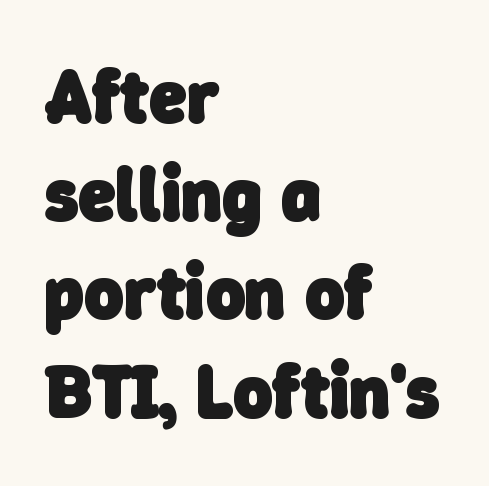
{"serif": "no", "bold": "yes", "weight": "heavy", "width": "normal", "stroke_contrast": "low", "x_height": "medium", "monospaced": "no", "underline": "no", "align": "left", "line_spacing": "normal", "line_spacing_ratio": 1.31, "letter_spacing": "normal", "letter_spacing_em": 0.0, "glyph_px": 75}
